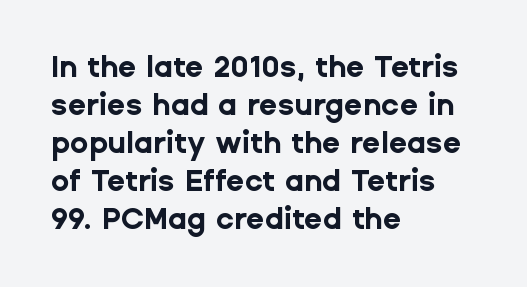
The image shows 30 px bold sans-serif type, upright; set left-aligned, normal line spacing (1.27x), normal letter spacing, not underlined; low stroke contrast and a medium x-height.
